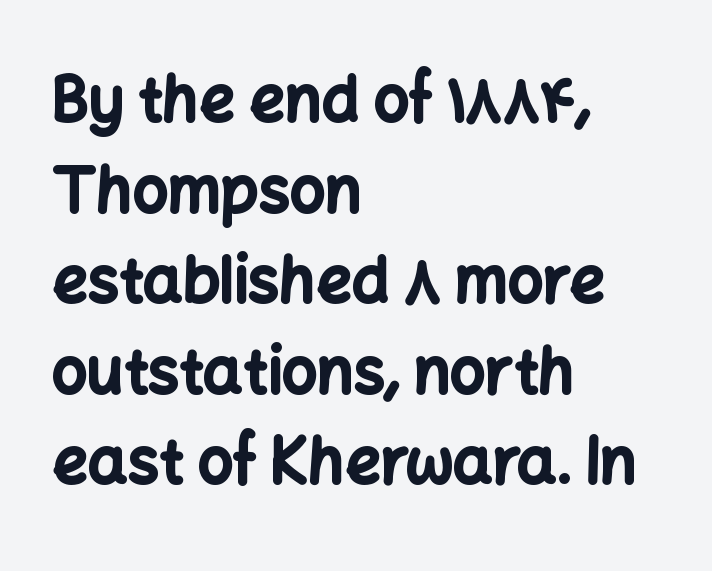
The image shows 62 px bold sans-serif type, upright; set left-aligned, normal line spacing (1.46x), normal letter spacing, not underlined; low stroke contrast and a medium x-height.
